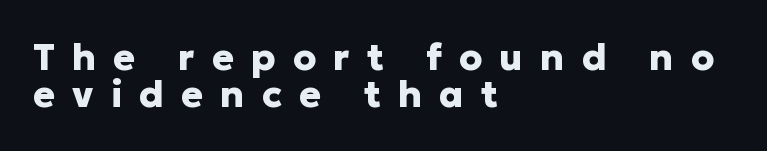
The designer dialed line spacing down below the default. Line starts are locked; line ends wander. Regarding serifs, this sample does without them. When letters stand straight like this, we call the style roman or upright.
